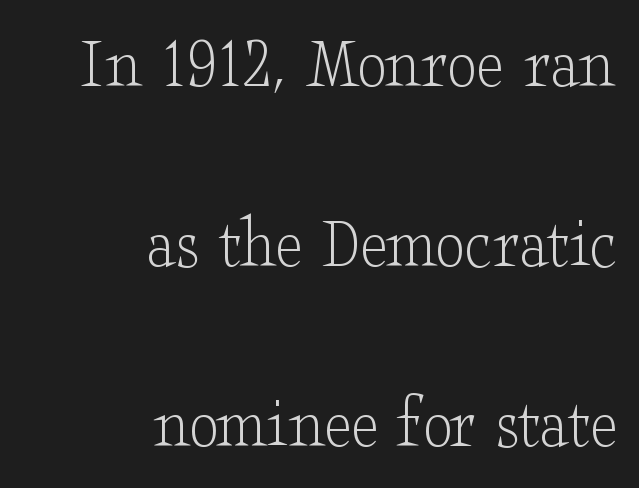
The image shows 75 px light, wide serif type, upright; set right-aligned, loose line spacing (2.4x), normal letter spacing, not underlined; low stroke contrast and a small x-height.
